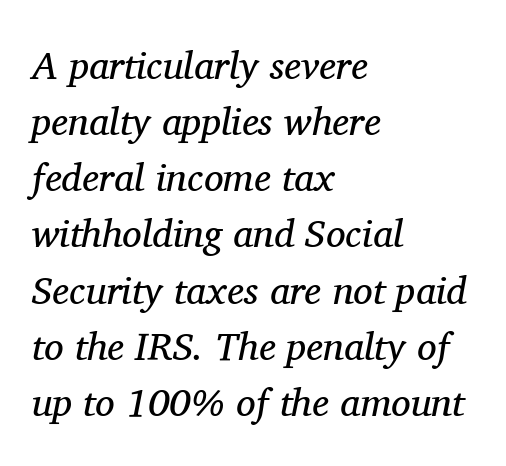
Q: Is the text bold? A: No.
Q: Is the text italic (slanted)? A: Yes, it leans right by about 11 degrees.
Q: Is the typeface a serif or a sans-serif typeface? A: Serif.
Q: Is the text underlined? A: No.
Q: How is the paragraph aligned? A: Left-aligned.
Q: Is the spacing between letters normal or unusually wide? A: Normal.
Q: Is the spacing between lines tight, normal or loose? A: Normal.
Q: Width (condensed, normal, or wide)? A: Normal.
Q: Stroke contrast? A: Medium.
Q: x-height? A: Medium.
Q: Monospaced? A: No.
